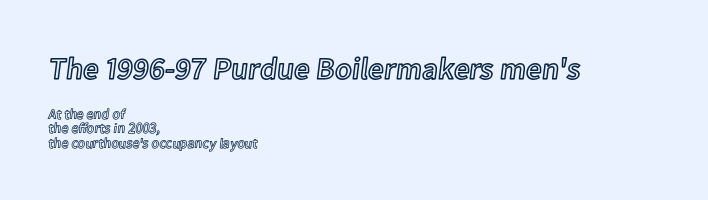
Q: Is the text italic (slanted)? A: Yes.
Q: Is the text underlined? A: No.
Q: How is the paragraph aligned? A: Left-aligned.
Q: Is the spacing between letters normal or unusually wide? A: Normal.
Q: Is the spacing between lines tight, normal or loose? A: Tight.
Q: Which block of text is set in a larger size, the first (top) or the second (bottom)? A: The first (top) one.
Q: Width (condensed, normal, or wide)? A: Normal.
Q: x-height? A: Medium.
Q: Monospaced? A: No.
